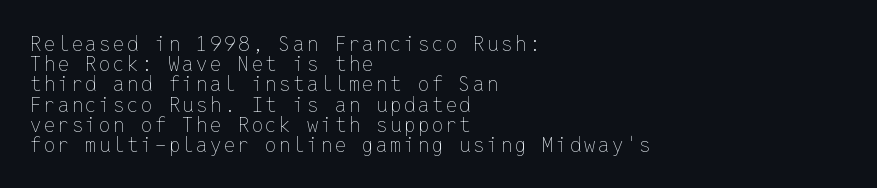
Is there much room between lines? No — they nearly touch. Horizontally, the lines are justified to the leading edge only. The weight tops out at a normal text grade. Rendered with straight, roman letterforms.
